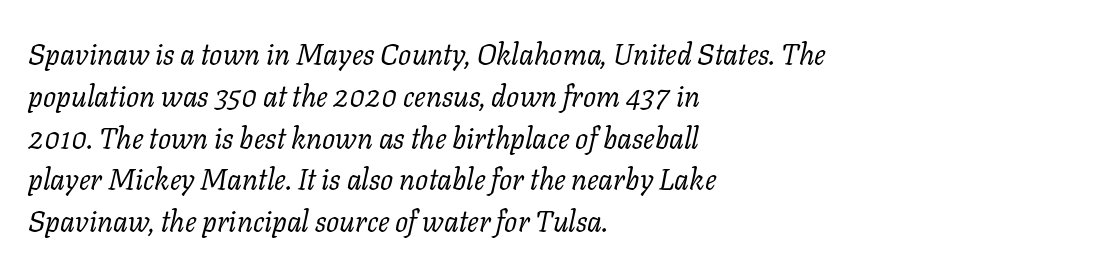
The image shows 29 px regular-weight serif type, italic (leaning right); set left-aligned, normal line spacing (1.44x), normal letter spacing, not underlined; low stroke contrast and a medium x-height.
